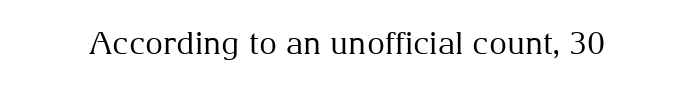
The image shows 31 px regular-weight serif type, upright; set normal letter spacing, not underlined; medium stroke contrast and a medium x-height.
